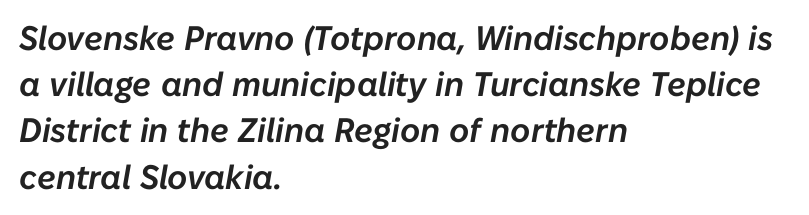
Q: Is the text italic (slanted)? A: Yes, it leans right by about 10 degrees.
Q: Is the text underlined? A: No.
Q: How is the paragraph aligned? A: Left-aligned.
Q: Is the spacing between letters normal or unusually wide? A: Normal.
Q: Is the spacing between lines tight, normal or loose? A: Normal.
Q: Width (condensed, normal, or wide)? A: Normal.
Q: Stroke contrast? A: Low.
Q: x-height? A: Medium.
Q: Monospaced? A: No.
